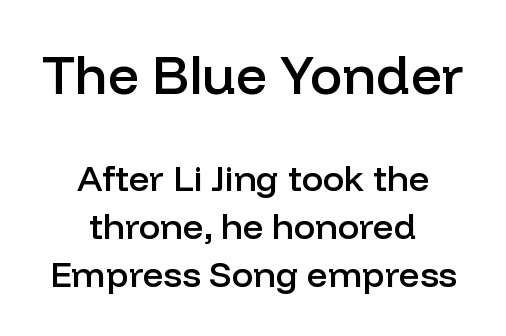
{"serif": "no", "italic": "no", "bold": "semi", "weight": "semibold", "width": "normal", "stroke_contrast": "low", "x_height": "medium", "monospaced": "no", "underline": "no", "align": "center", "line_spacing": "normal", "line_spacing_ratio": 1.33, "letter_spacing": "normal", "letter_spacing_em": 0.0, "larger_block": "first", "size_ratio": 1.5, "glyph_px": 54}
